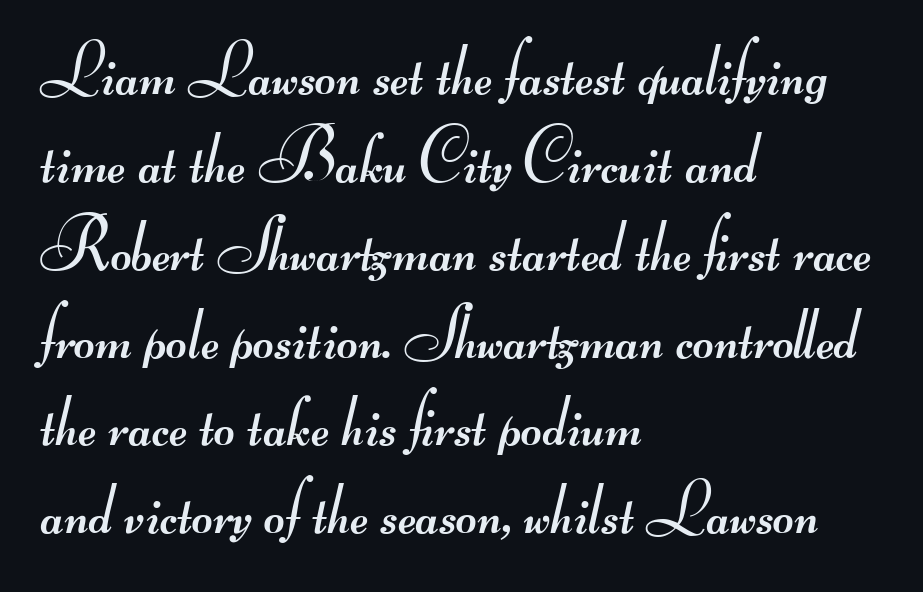
The image shows 72 px regular-weight, wide sans-serif type; set left-aligned, line spacing 1.22x, normal letter spacing, not underlined; medium stroke contrast.
